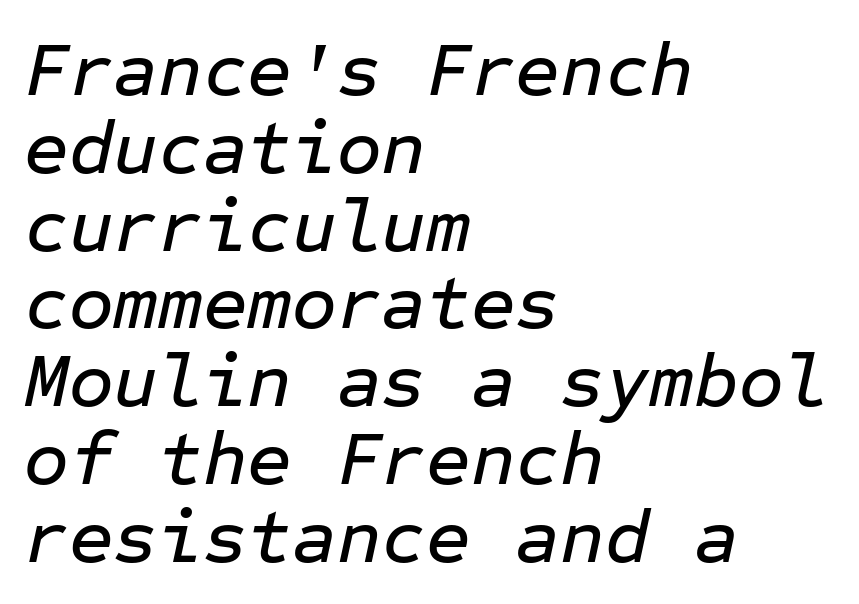
Rule under the text: the space is simply empty. Spacing between characters is what you'd get straight out of the box. Each letter, wide or thin by design, is forced into the same width here. All the whitespace from short lines collects on the right. Compared with ordinary roman type, these characters are visibly tilted. One glance says dense: line gaps are narrower than usual.
